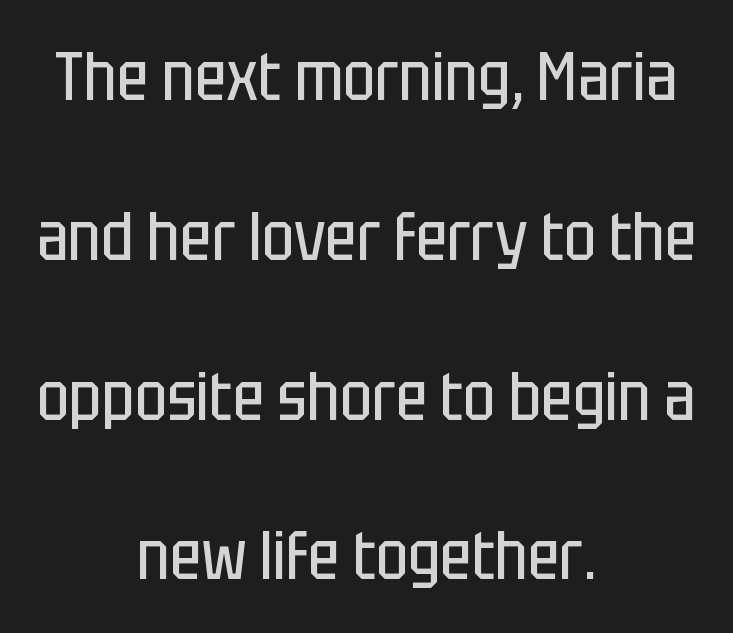
Q: Is the text bold? A: No.
Q: Is the text italic (slanted)? A: No, it is upright.
Q: Is the typeface a serif or a sans-serif typeface? A: Sans-serif.
Q: Is the text underlined? A: No.
Q: How is the paragraph aligned? A: Centered.
Q: Is the spacing between letters normal or unusually wide? A: Normal.
Q: Is the spacing between lines tight, normal or loose? A: Loose.
Q: Width (condensed, normal, or wide)? A: Condensed.
Q: Stroke contrast? A: Low.
Q: x-height? A: Large.
Q: Monospaced? A: No.
